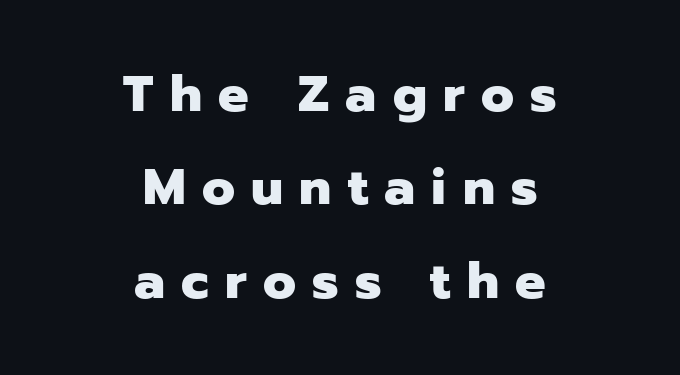
The image shows 51 px heavy sans-serif type, upright; set centered, line spacing 1.83x, unusually wide letter spacing (+0.32 em), not underlined; low stroke contrast and a medium x-height.
